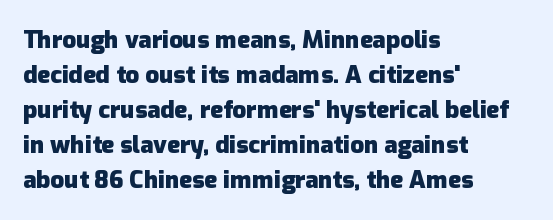
{"italic": "no", "bold": "yes", "underline": "no", "align": "left", "line_spacing": "normal", "line_spacing_ratio": 1.46, "letter_spacing": "normal", "letter_spacing_em": 0.0, "glyph_px": 24}
